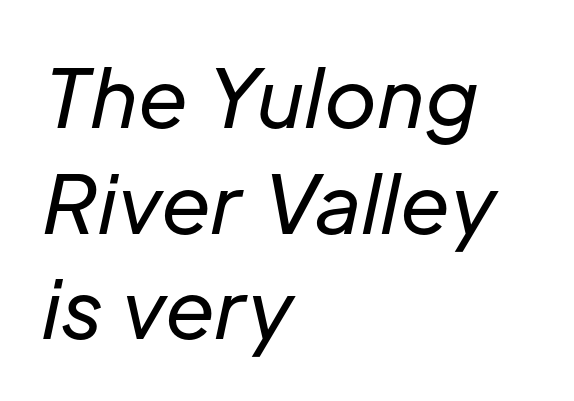
The image shows 80 px regular-weight type, italic (leaning right); set left-aligned, normal line spacing (1.32x), normal letter spacing, not underlined; low stroke contrast and a medium x-height.
